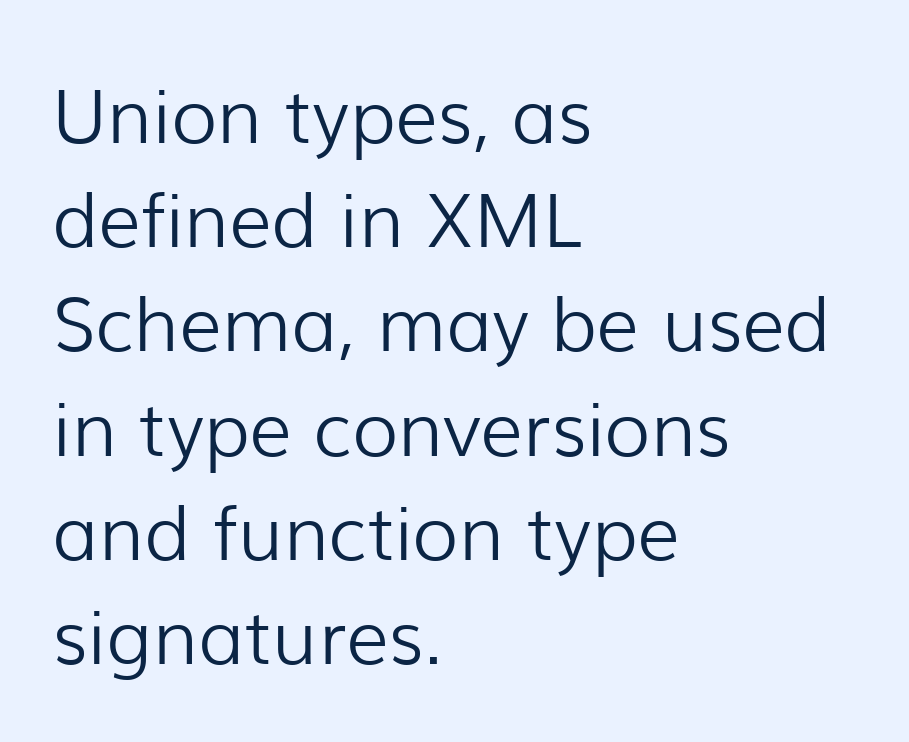
{"serif": "no", "italic": "no", "bold": "no", "weight": "light", "width": "normal", "stroke_contrast": "low", "x_height": "medium", "monospaced": "no", "underline": "no", "align": "left", "line_spacing": "normal", "line_spacing_ratio": 1.39, "letter_spacing": "normal", "letter_spacing_em": 0.0, "glyph_px": 75}
